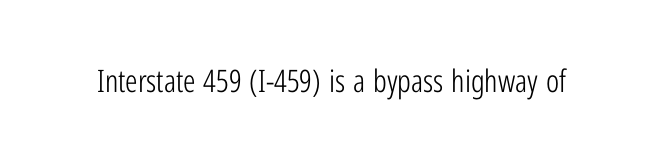
Here the designer chose a conventional face with non-uniform glyph widths. Serif or sans? Sans — the stroke terminals are bare. The lettering holds an erect, upright posture throughout. A quiet, ordinary-to-light weight characterises the typeface. The gaps between neighbouring characters are ordinary and unremarkable.
